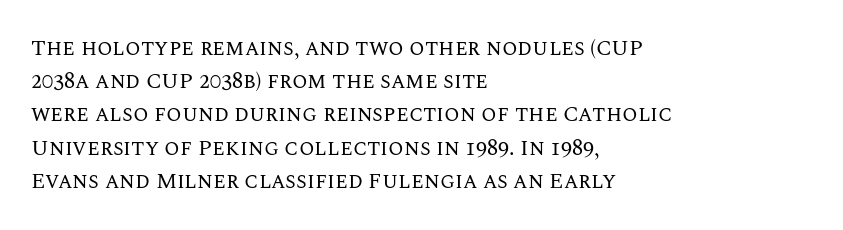
{"italic": "no", "bold": "no", "underline": "no", "align": "left", "line_spacing": "normal", "line_spacing_ratio": 1.51, "letter_spacing": "normal", "letter_spacing_em": 0.0, "glyph_px": 22}
